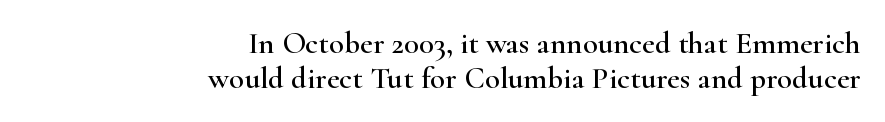
{"serif": "yes", "italic": "no", "width": "wide", "stroke_contrast": "high", "x_height": "small", "monospaced": "no", "underline": "no", "align": "right", "line_spacing": "tight", "line_spacing_ratio": 1.14, "letter_spacing": "normal", "letter_spacing_em": 0.0, "glyph_px": 31}
